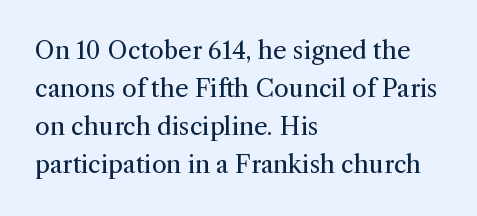
Is there much room between lines? A standard amount, neither cramped nor airy. A roman cut, with each character standing at attention. How are the letters spaced? Ordinarily, with no added tracking. This rendering features lettering with no underline. The paragraph shown leans on its left margin. The weight tops out at a normal text grade.
